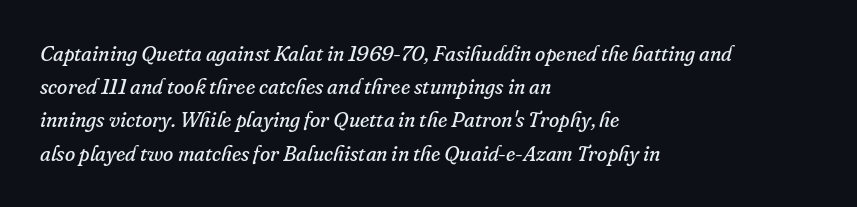
Slant detected: the letters are inclined. Horizontal alignment here is leftward, the default for most running prose. The string is rendered with underlining switched off. The rendering keeps characters at their native spacing. The typeface has the unassuming heft of standard copy or less. Leading: standard.
